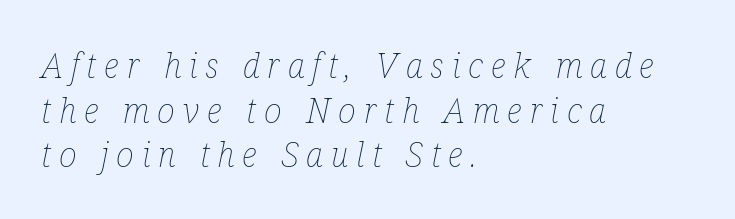
In CSS terms this would be text-align: left. Slant detected: the letters are inclined. Descender tails drop into unmarked territory. Proportional: the letters do not fall into vertical columns. Look at the tracking — it's clearly loosened, letters drifting apart.
